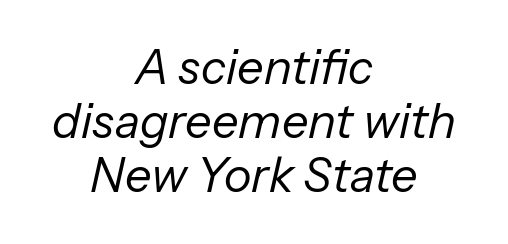
The line texture is even and compact thanks to regular tracking. Stroke mass is kept to a normal reading level or below. Cramped leading. Caption: multi-line text, centered on the measure.
